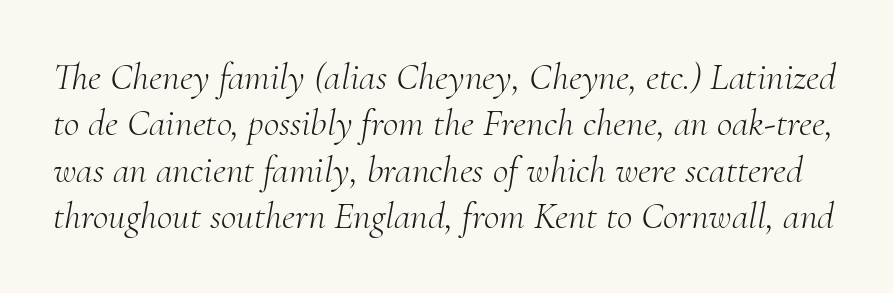
The image shows 38 px light serif type, italic (leaning right); set line spacing 1.22x, normal letter spacing, not underlined; medium stroke contrast and a small x-height.
